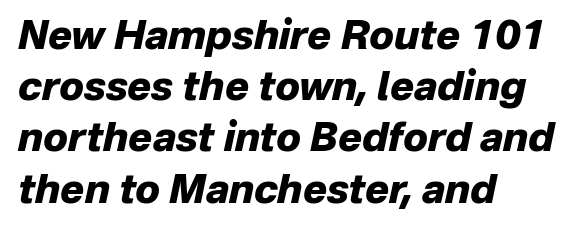
Looks like regular typesetting: each glyph gets only the width it needs. As a designer I'd log this as weight 700, bold. Check the space under the baseline: it is left empty. This rendering leaves character spacing at its baseline value. Each new line begins a customary step beneath the previous one. A student would call this left alignment; a typographer would say flush left, rag right.
